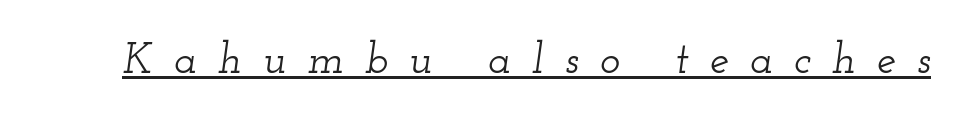
The image shows 43 px wide serif type, italic (leaning right); set unusually wide letter spacing (+0.49 em), underlined; low stroke contrast and a small x-height.
